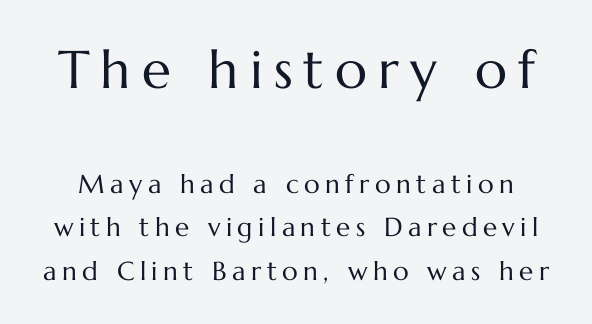
These lines are rendered in a variable-pitch font. Vertically, the passage feels balanced, rows spaced as you'd expect. Has an underline been added? It has not. Bigger letters appear in the top chunk; the bottom chunk is reduced. A typesetter would call this heavily tracked-out type.
